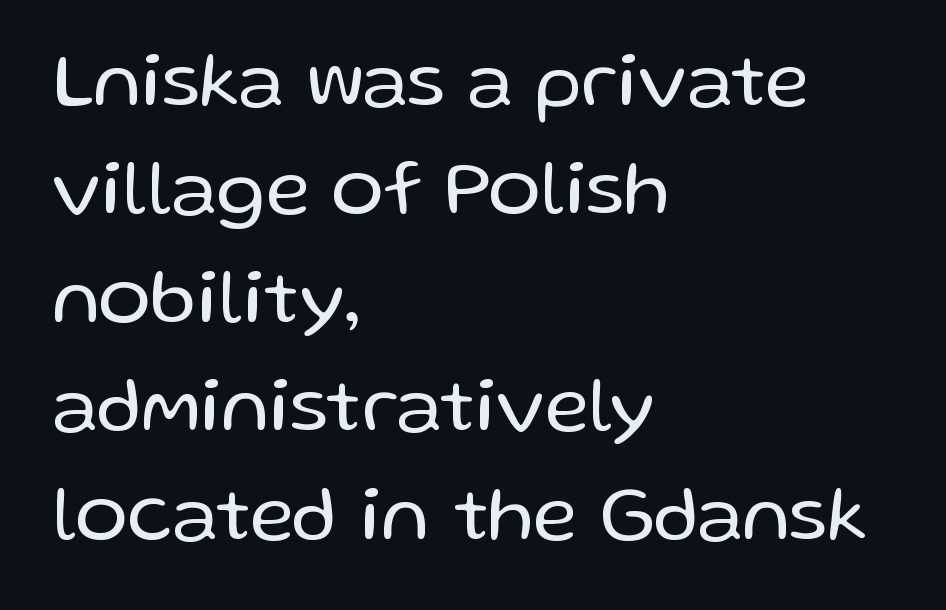
Q: Is the text bold? A: No.
Q: Is the text italic (slanted)? A: No, it is upright.
Q: Is the typeface a serif or a sans-serif typeface? A: Sans-serif.
Q: Is the text underlined? A: No.
Q: How is the paragraph aligned? A: Left-aligned.
Q: Is the spacing between letters normal or unusually wide? A: Normal.
Q: Is the spacing between lines tight, normal or loose? A: Normal.
Q: Width (condensed, normal, or wide)? A: Normal.
Q: Stroke contrast? A: Low.
Q: x-height? A: Medium.
Q: Monospaced? A: No.
